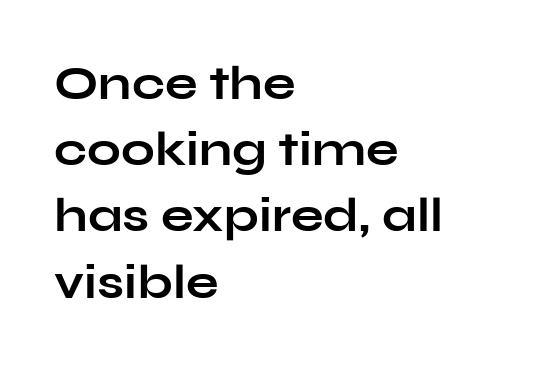
Observe the ordinary spacing: letters are neighbours, not strangers. The letters carry no serifs — their stems end cleanly without finishing strokes. Italic: no, the glyphs are upright roman. Think of a printed novel: that variable character pitch is what you see here. Reading down the block, your eye returns to a fixed left position each line. Notice how descenders clear the ascenders below comfortably — that's standard leading.
